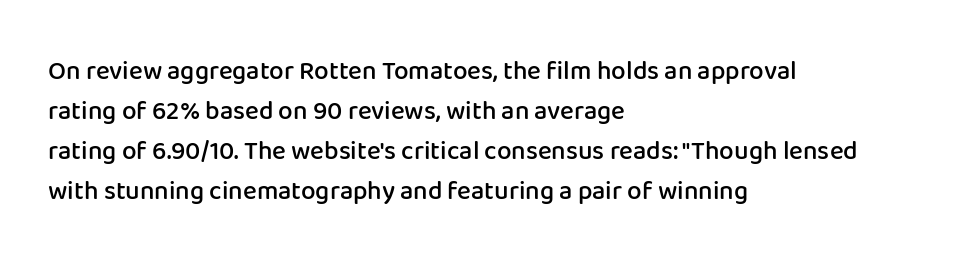
Leading matches the norm, producing a regular column. The passage is arranged the way most books set body copy — flush left. Anything drawn beneath the words? Only blank space. Typesetter's note: demi weight, one step under bold.
